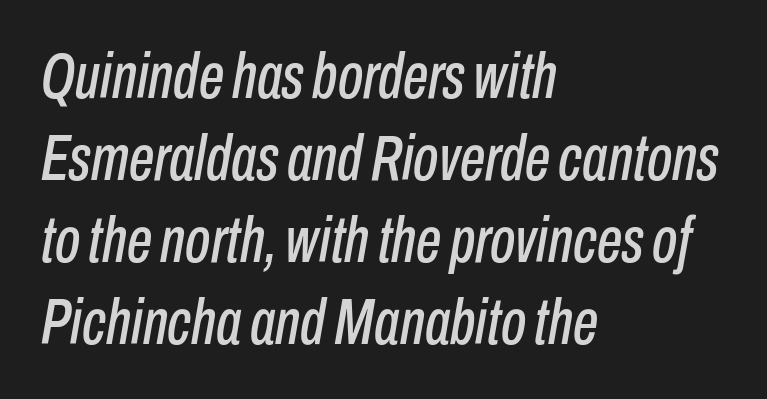
Q: Is the text italic (slanted)? A: Yes, it leans right by about 10 degrees.
Q: Is the text underlined? A: No.
Q: How is the paragraph aligned? A: Left-aligned.
Q: Is the spacing between letters normal or unusually wide? A: Normal.
Q: Is the spacing between lines tight, normal or loose? A: Normal.
Q: Width (condensed, normal, or wide)? A: Condensed.
Q: Stroke contrast? A: Low.
Q: x-height? A: Medium.
Q: Monospaced? A: No.
